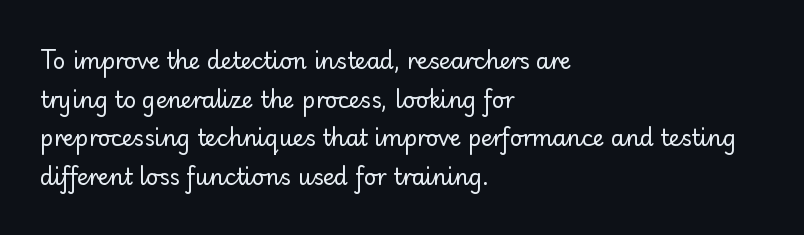
{"italic": "no", "bold": "no", "underline": "no", "align": "left", "line_spacing_ratio": 1.76, "letter_spacing": "normal", "letter_spacing_em": 0.0, "glyph_px": 22}
